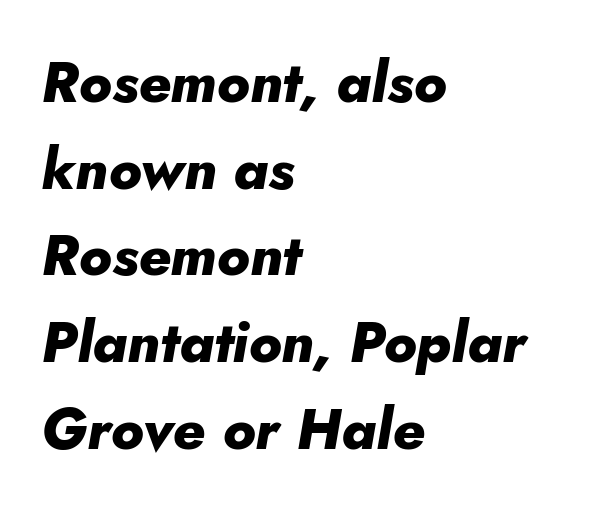
{"italic": "yes", "lean": "right", "slant_degrees": 10, "bold": "yes", "weight": "heavy", "width": "normal", "stroke_contrast": "low", "x_height": "small", "monospaced": "no", "underline": "no", "align": "left", "line_spacing": "normal", "line_spacing_ratio": 1.52, "letter_spacing": "normal", "letter_spacing_em": 0.0, "glyph_px": 57}
